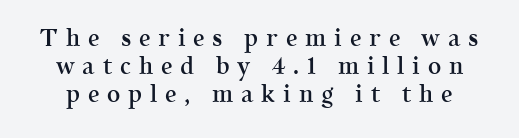
Q: Is the text bold? A: Semi-bold.
Q: Is the text italic (slanted)? A: No, it is upright.
Q: Is the text underlined? A: No.
Q: Is the spacing between letters normal or unusually wide? A: Unusually wide.
